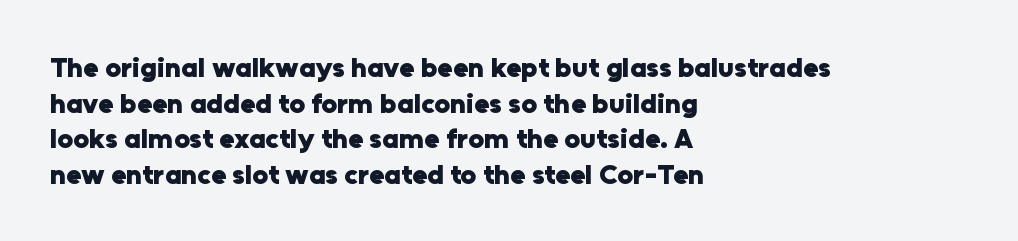
{"serif": "no", "italic": "no", "bold": "yes", "weight": "heavy", "width": "normal", "stroke_contrast": "low", "x_height": "medium", "monospaced": "no", "underline": "no", "align": "left", "line_spacing": "normal", "line_spacing_ratio": 1.27, "letter_spacing": "normal", "letter_spacing_em": 0.0, "glyph_px": 28}
